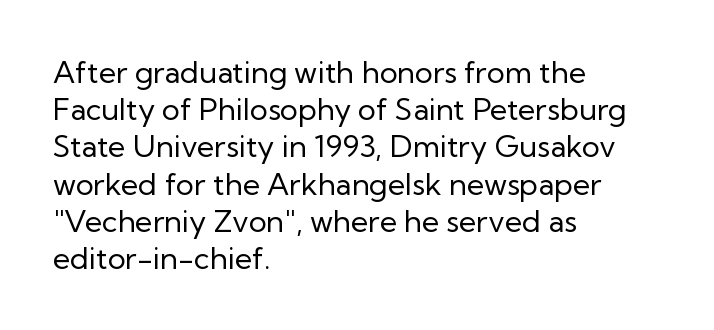
Caption: multi-line text, flush left, ragged right. Descenders are the only things crossing below the line. Posture: vertical. The strokes carry an ordinary text weight at most.
